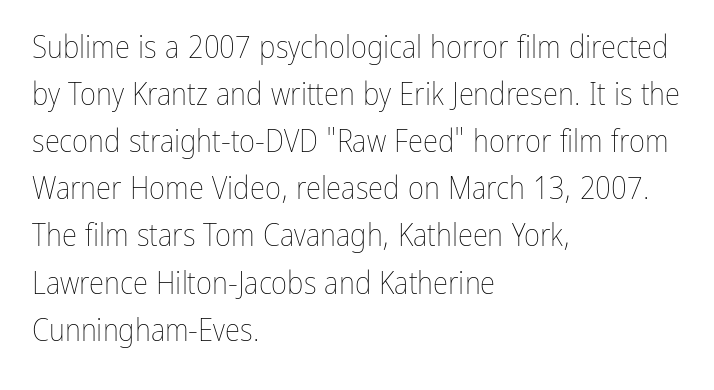
Q: Is the text bold? A: No.
Q: Is the text italic (slanted)? A: No, it is upright.
Q: Is the text underlined? A: No.
Q: How is the paragraph aligned? A: Left-aligned.
Q: Is the spacing between letters normal or unusually wide? A: Normal.
Q: Is the spacing between lines tight, normal or loose? A: Normal.
Q: Width (condensed, normal, or wide)? A: Condensed.
Q: Stroke contrast? A: Low.
Q: x-height? A: Medium.
Q: Monospaced? A: No.
